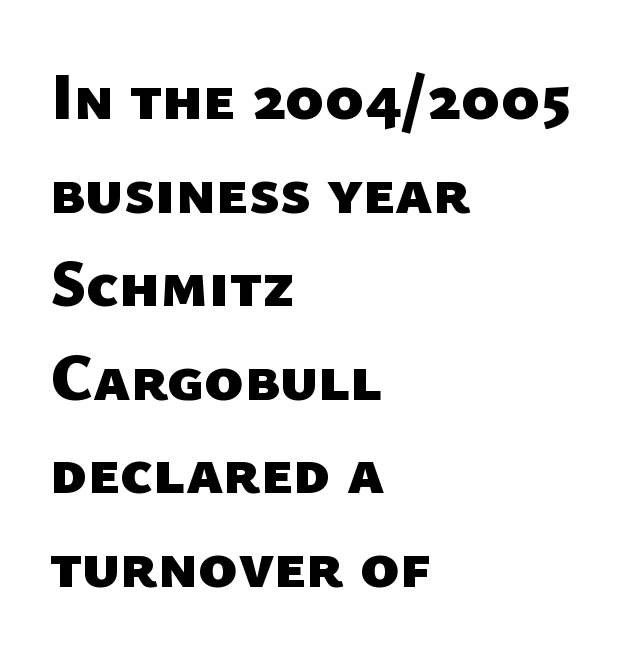
{"serif": "no", "bold": "yes", "weight": "heavy", "width": "normal", "stroke_contrast": "low", "x_height": "medium", "monospaced": "no", "underline": "no", "align": "left", "line_spacing": "normal", "line_spacing_ratio": 1.44, "letter_spacing": "normal", "letter_spacing_em": 0.0, "glyph_px": 65}
